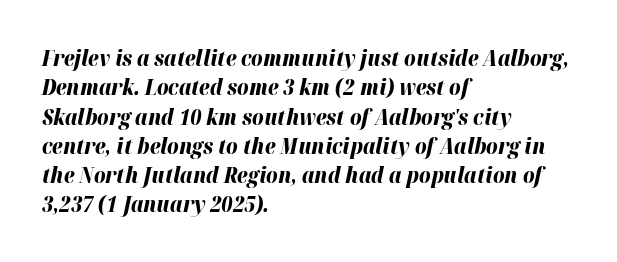
{"italic": "yes", "lean": "right", "slant_degrees": 12, "bold": "yes", "underline": "no", "align": "left", "line_spacing": "normal", "line_spacing_ratio": 1.33, "letter_spacing": "normal", "letter_spacing_em": 0.0, "glyph_px": 22}
